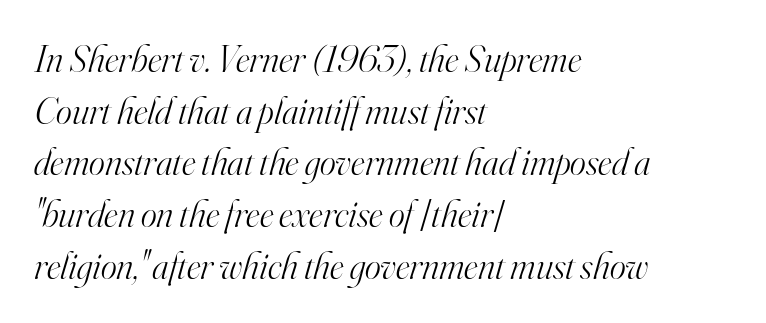
Q: Is the text bold? A: No.
Q: Is the text italic (slanted)? A: Yes, it leans right by about 16 degrees.
Q: Is the typeface a serif or a sans-serif typeface? A: Serif.
Q: Is the text underlined? A: No.
Q: How is the paragraph aligned? A: Left-aligned.
Q: Is the spacing between letters normal or unusually wide? A: Normal.
Q: Is the spacing between lines tight, normal or loose? A: Normal.
Q: Width (condensed, normal, or wide)? A: Normal.
Q: Stroke contrast? A: High.
Q: x-height? A: Small.
Q: Monospaced? A: No.
